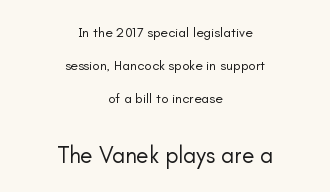
{"italic": "no", "bold": "no", "underline": "no", "align": "center", "line_spacing": "loose", "line_spacing_ratio": 2.36, "letter_spacing": "normal", "letter_spacing_em": 0.0, "larger_block": "second", "size_ratio": 1.64, "glyph_px": 23}
